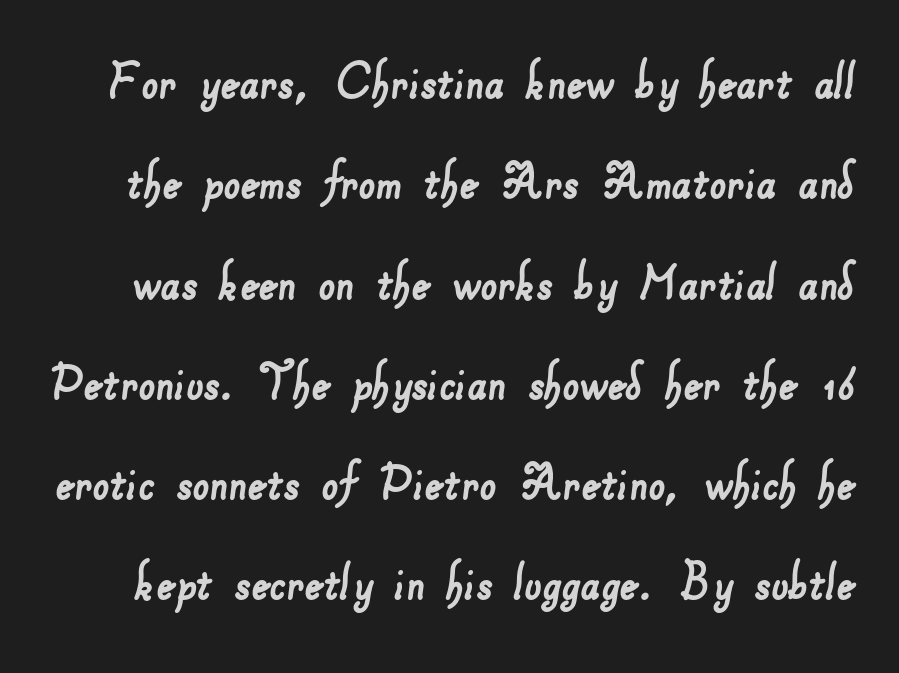
Q: Is the typeface a serif or a sans-serif typeface? A: Sans-serif.
Q: Is the text underlined? A: No.
Q: Is the spacing between letters normal or unusually wide? A: Normal.
Q: Is the spacing between lines tight, normal or loose? A: Normal.
Q: Width (condensed, normal, or wide)? A: Normal.
Q: Stroke contrast? A: Low.
Q: x-height? A: Small.
Q: Monospaced? A: No.
